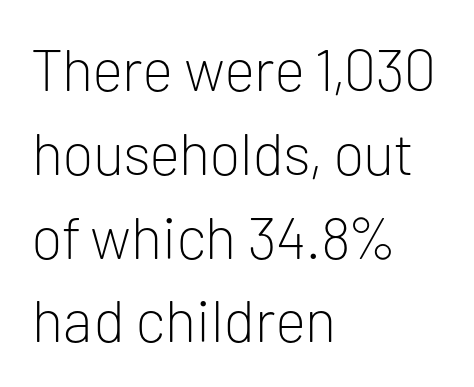
The rendering uses natural spacing where letterforms have individual widths. Beneath every word, the page is bare. This sample keeps an unexceptional amount of space between lines. The designer went with a sans here, leaving each stem footless. A roman cut, with each character standing at attention. The typesetter chose a ragged-right arrangement here.
